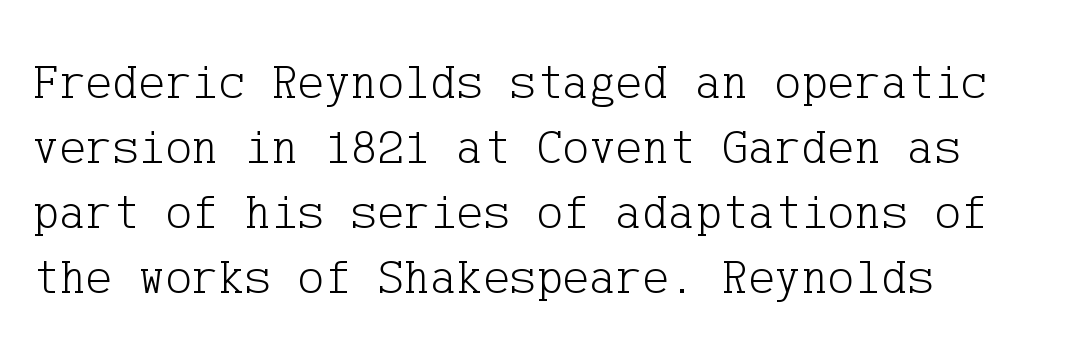
Q: Is the text bold? A: No.
Q: Is the text italic (slanted)? A: No, it is upright.
Q: Is the typeface a serif or a sans-serif typeface? A: Serif.
Q: Is the text underlined? A: No.
Q: How is the paragraph aligned? A: Left-aligned.
Q: Is the spacing between letters normal or unusually wide? A: Normal.
Q: Is the spacing between lines tight, normal or loose? A: Normal.
Q: Width (condensed, normal, or wide)? A: Normal.
Q: Stroke contrast? A: Low.
Q: x-height? A: Medium.
